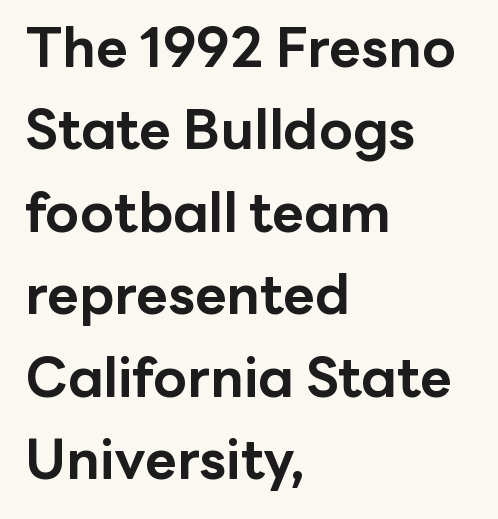
These lines keep a tight, regular rhythm from letter to letter. The face used here is proportionally spaced, like ordinary book or web type. Vertical spacing — default. Letterform terminals end flat and unadorned throughout the passage.
